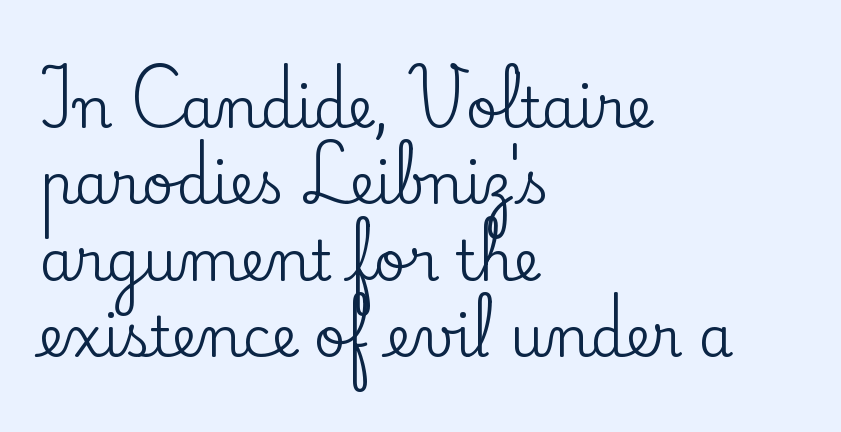
Italic: no, the glyphs are upright roman. All the whitespace from short lines collects on the right. Proportional: the letters do not fall into vertical columns. A typesetter would label this face a serif. What's the leading like? Ordinary, nothing unusual. Students, note that the glyphs here touch the page at normal intervals.
